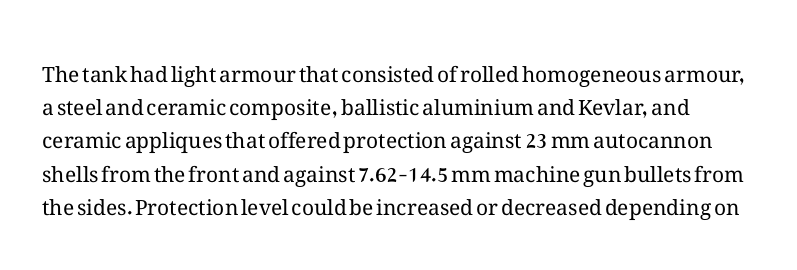
Q: Is the text bold? A: No.
Q: Is the text italic (slanted)? A: No, it is upright.
Q: Is the text underlined? A: No.
Q: Is the spacing between letters normal or unusually wide? A: Normal.
Q: Is the spacing between lines tight, normal or loose? A: Normal.
